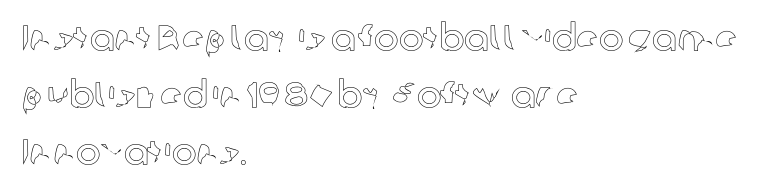
Q: Is the text italic (slanted)? A: No, it is upright.
Q: Is the text underlined? A: No.
Q: How is the paragraph aligned? A: Left-aligned.
Q: Is the spacing between letters normal or unusually wide? A: Normal.
Q: Is the spacing between lines tight, normal or loose? A: Normal.
Q: Width (condensed, normal, or wide)? A: Normal.
Q: x-height? A: Medium.
Q: Monospaced? A: No.
